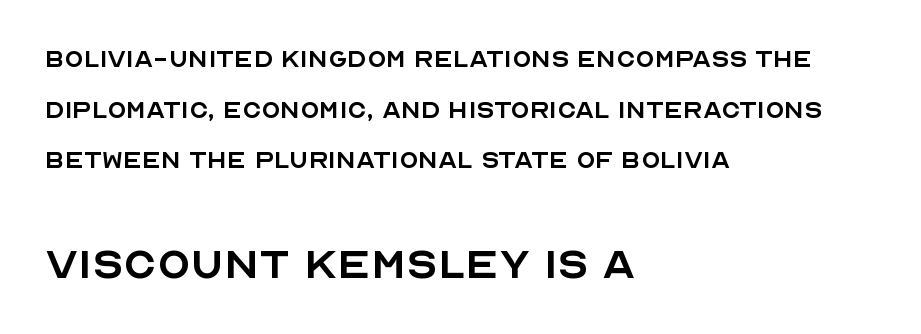
The image shows 54 px regular-weight sans-serif type, upright; set left-aligned, normal line spacing (1.63x), normal letter spacing, not underlined; the second (bottom) block is 1.74x larger; a large x-height.
